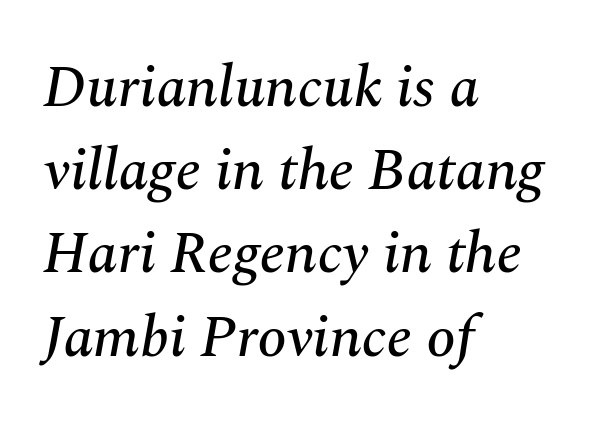
The image shows 59 px serif type, italic (leaning right); set left-aligned, normal line spacing (1.41x), normal letter spacing, not underlined; medium stroke contrast and a medium x-height.
